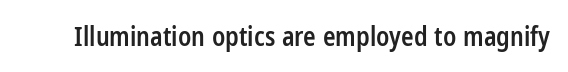
{"italic": "no", "bold": "semi", "underline": "no", "letter_spacing": "normal", "letter_spacing_em": 0.0, "glyph_px": 26}
